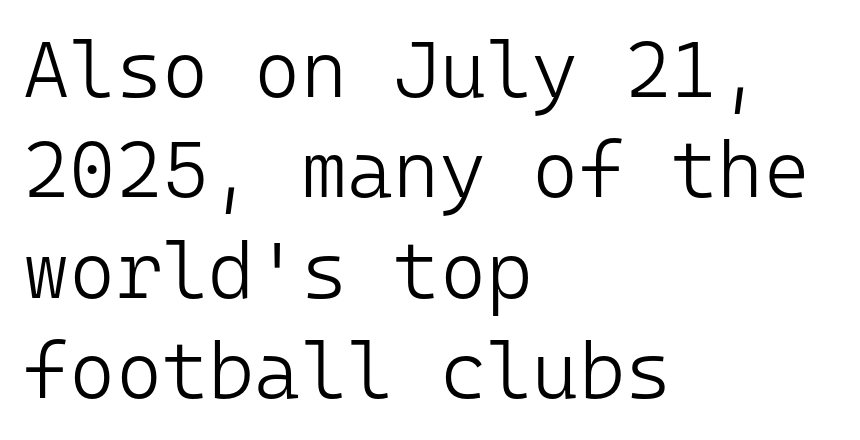
Q: Is the text bold? A: No.
Q: Is the text italic (slanted)? A: No, it is upright.
Q: Is the typeface a serif or a sans-serif typeface? A: Sans-serif.
Q: Is the text underlined? A: No.
Q: How is the paragraph aligned? A: Left-aligned.
Q: Is the spacing between letters normal or unusually wide? A: Normal.
Q: Is the spacing between lines tight, normal or loose? A: Normal.
Q: Width (condensed, normal, or wide)? A: Normal.
Q: Stroke contrast? A: Low.
Q: x-height? A: Medium.
Q: Monospaced? A: Yes.
